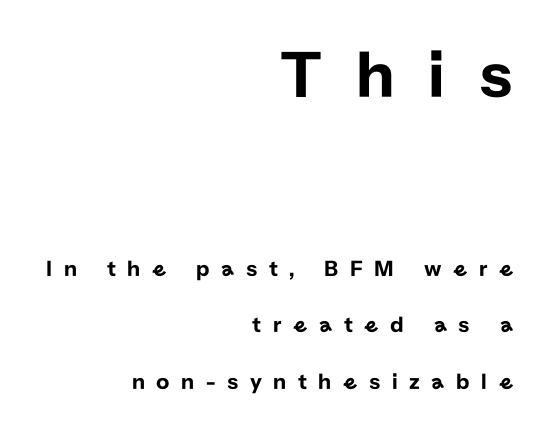
In terms of letterform style, serifs are entirely absent. Only glyphs here, with clear space below each row. Reading down the block, your eye finds every line finishing at a fixed right position. Display-style spreading of the glyphs; the letterfit is very open.
